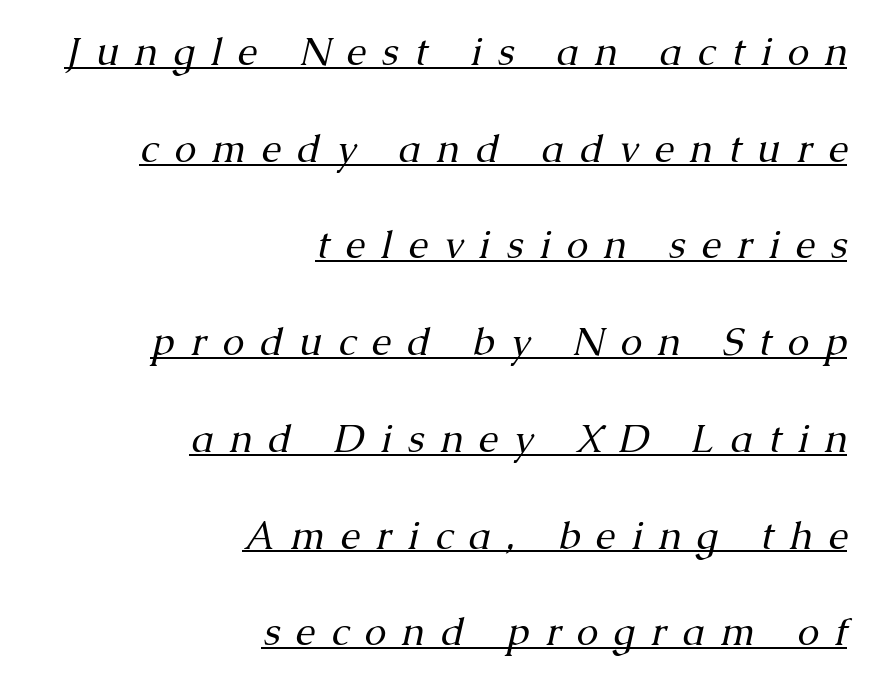
Q: Is the text bold? A: No.
Q: Is the text italic (slanted)? A: Yes, it leans right by about 13 degrees.
Q: Is the typeface a serif or a sans-serif typeface? A: Serif.
Q: Is the text underlined? A: Yes.
Q: How is the paragraph aligned? A: Right-aligned.
Q: Is the spacing between letters normal or unusually wide? A: Unusually wide.
Q: Is the spacing between lines tight, normal or loose? A: Loose.
Q: Width (condensed, normal, or wide)? A: Normal.
Q: Stroke contrast? A: Medium.
Q: x-height? A: Medium.
Q: Monospaced? A: No.
